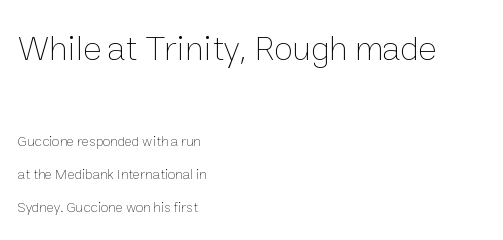
{"italic": "no", "bold": "no", "weight": "thin", "width": "normal", "stroke_contrast": "low", "x_height": "medium", "monospaced": "no", "underline": "no", "align": "left", "line_spacing": "loose", "line_spacing_ratio": 2.37, "letter_spacing": "normal", "letter_spacing_em": 0.0, "larger_block": "first", "size_ratio": 2.5, "glyph_px": 35}
